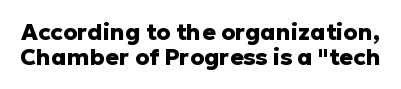
Q: Is the text bold? A: Yes.
Q: Is the text italic (slanted)? A: No, it is upright.
Q: Is the text underlined? A: No.
Q: Is the spacing between letters normal or unusually wide? A: Normal.
Q: Is the spacing between lines tight, normal or loose? A: Tight.
